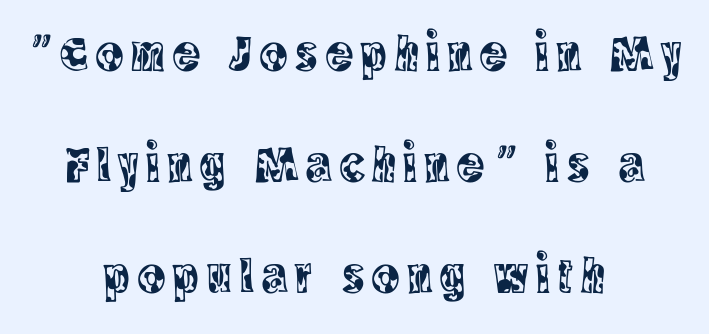
You could fit nearly another row in the gap between these rows. Italic: no, the glyphs are upright roman. This rendering uses center alignment, leaving both contours irregular but symmetric. This sample uses a serif face. A bare baseline throughout the passage.
